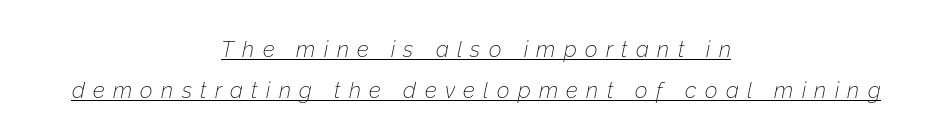
{"italic": "yes", "lean": "right", "slant_degrees": 12, "bold": "no", "underline": "yes", "align": "center", "line_spacing_ratio": 1.86, "letter_spacing": "wide", "letter_spacing_em": 0.38, "glyph_px": 22}
